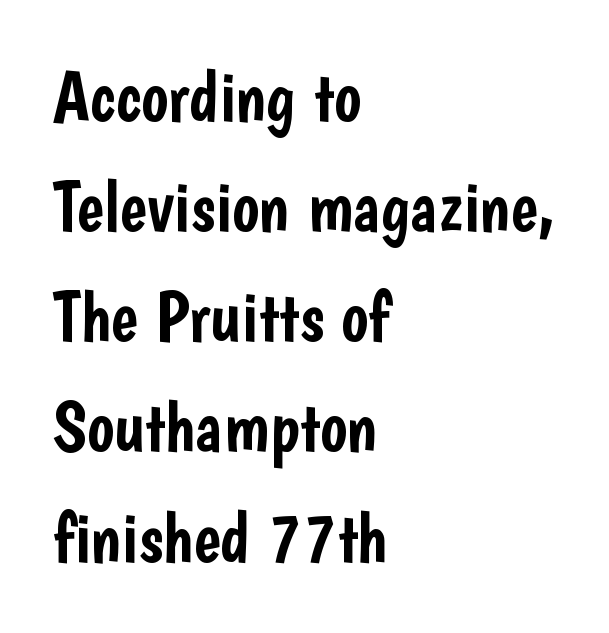
The image shows 72 px condensed sans-serif type, upright; set left-aligned, normal line spacing (1.53x), normal letter spacing, not underlined; low stroke contrast and a medium x-height.
